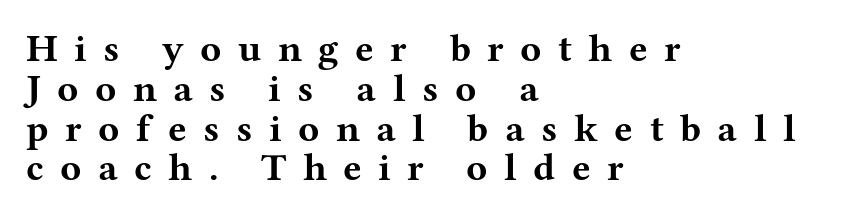
Q: Is the text bold? A: Yes.
Q: Is the text italic (slanted)? A: No, it is upright.
Q: Is the typeface a serif or a sans-serif typeface? A: Serif.
Q: Is the text underlined? A: No.
Q: How is the paragraph aligned? A: Left-aligned.
Q: Is the spacing between letters normal or unusually wide? A: Unusually wide.
Q: Is the spacing between lines tight, normal or loose? A: Tight.
Q: Width (condensed, normal, or wide)? A: Wide.
Q: Stroke contrast? A: Medium.
Q: x-height? A: Medium.
Q: Monospaced? A: No.
